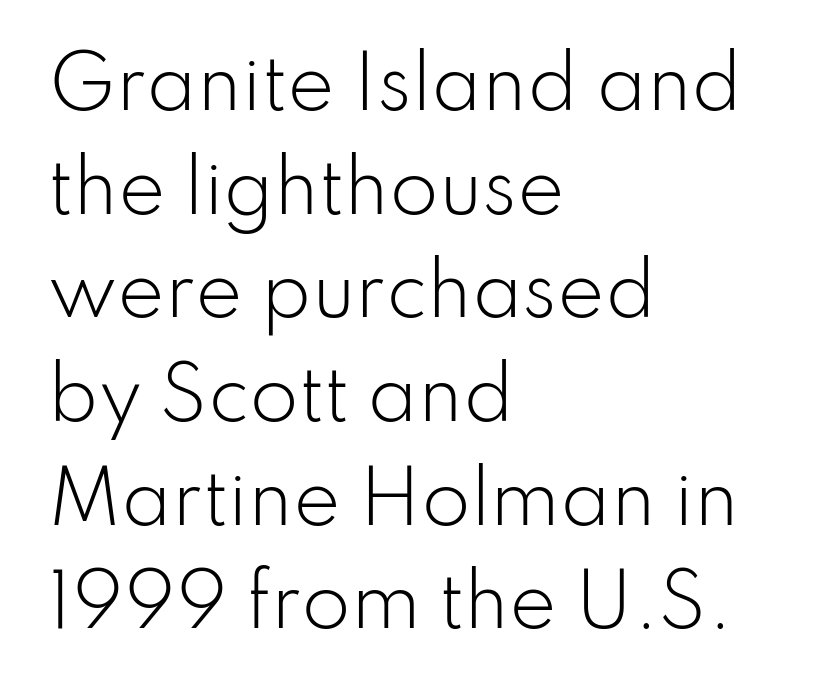
The image shows 71 px light sans-serif type, upright; set left-aligned, normal line spacing (1.46x), normal letter spacing, not underlined; low stroke contrast and a small x-height.
